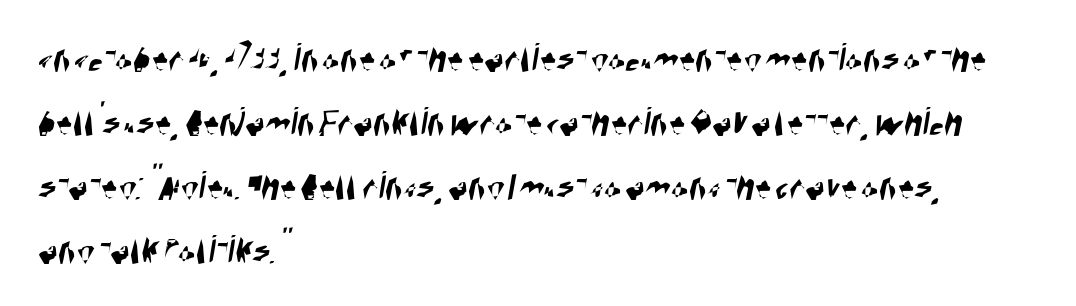
Q: Is the typeface a serif or a sans-serif typeface? A: Sans-serif.
Q: Is the text underlined? A: No.
Q: How is the paragraph aligned? A: Left-aligned.
Q: Is the spacing between letters normal or unusually wide? A: Normal.
Q: Is the spacing between lines tight, normal or loose? A: Normal.
Q: Width (condensed, normal, or wide)? A: Condensed.
Q: Stroke contrast? A: High.
Q: x-height? A: Large.
Q: Monospaced? A: No.
